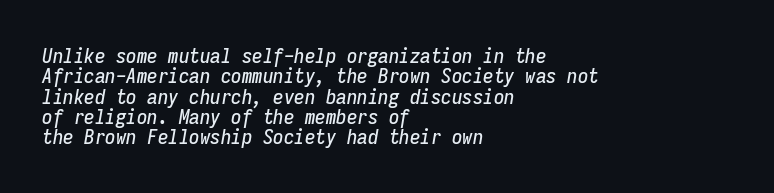
{"italic": "yes", "lean": "right", "slant_degrees": 9, "underline": "no", "align": "left", "line_spacing": "tight", "line_spacing_ratio": 0.97, "letter_spacing": "normal", "letter_spacing_em": 0.0, "glyph_px": 21}
